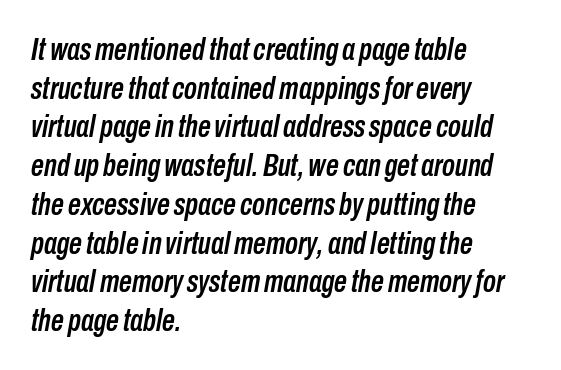
The tracking reads as untouched default to a designer's eye. Glance below the letters and you will spot only blank space. You can tell it's italic because the verticals aren't actually vertical. You could not count columns in this text — the font is proportionally spaced. The text block is weighted toward the left margin, trailing off unevenly rightward.
